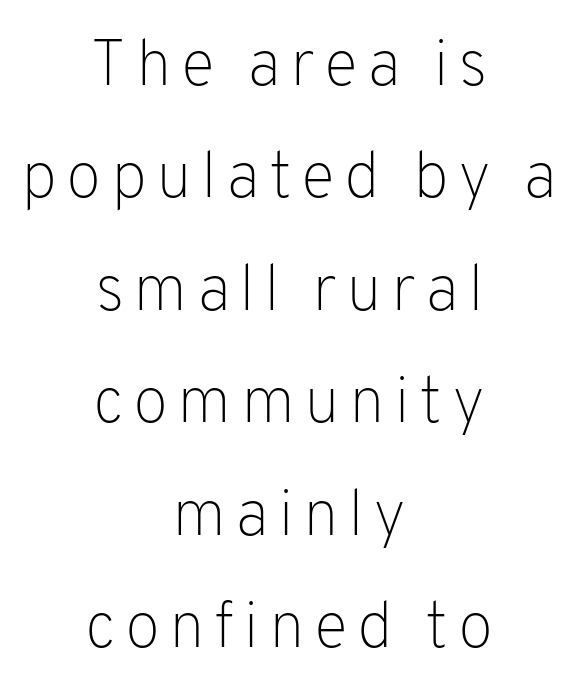
The image shows 65 px light sans-serif type, upright; set centered, line spacing 1.73x, not underlined; low stroke contrast and a medium x-height.
